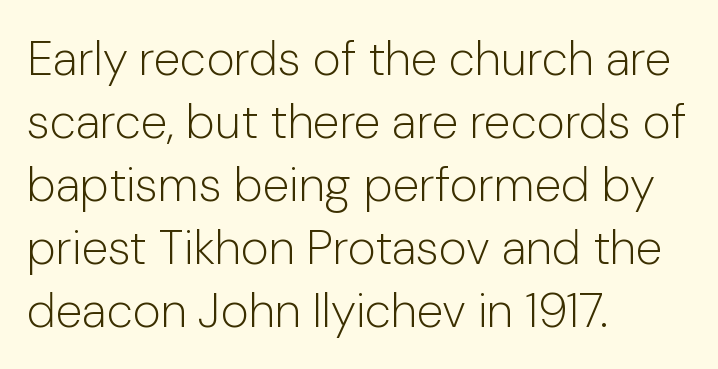
{"serif": "no", "italic": "no", "bold": "no", "weight": "light", "width": "normal", "stroke_contrast": "low", "x_height": "medium", "monospaced": "no", "underline": "no", "align": "left", "line_spacing": "normal", "line_spacing_ratio": 1.31, "letter_spacing": "normal", "letter_spacing_em": 0.0, "glyph_px": 48}
